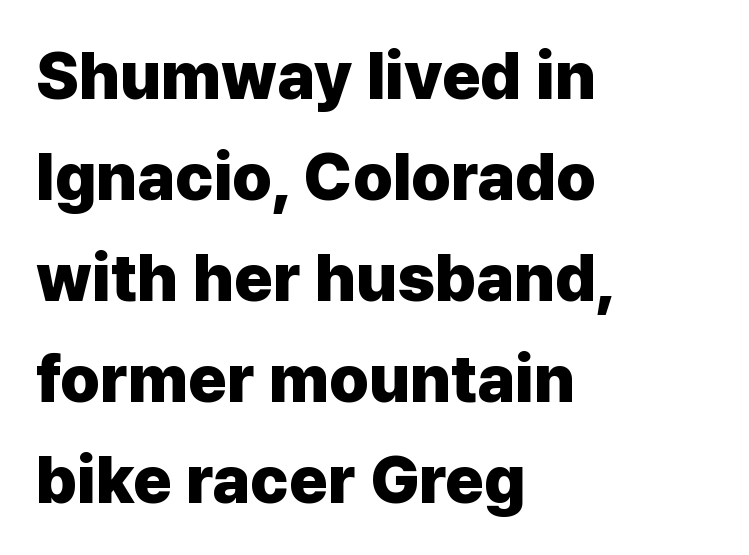
The image shows 66 px heavy sans-serif type, upright; set left-aligned, normal line spacing (1.53x), normal letter spacing, not underlined; low stroke contrast and a medium x-height.
